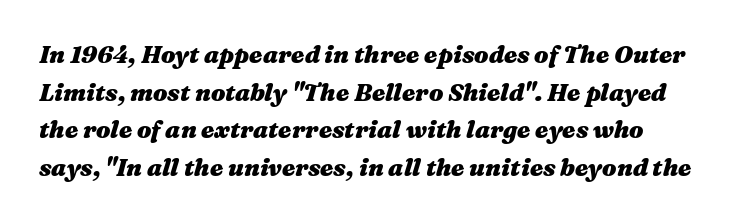
Q: Is the text bold? A: Yes.
Q: Is the text italic (slanted)? A: Yes, it leans right by about 16 degrees.
Q: Is the text underlined? A: No.
Q: Is the spacing between letters normal or unusually wide? A: Normal.
Q: Is the spacing between lines tight, normal or loose? A: Normal.
